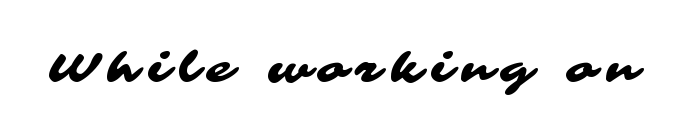
The image shows 42 px wide sans-serif type; set unusually wide letter spacing (+0.22 em), not underlined; medium stroke contrast and a medium x-height.
